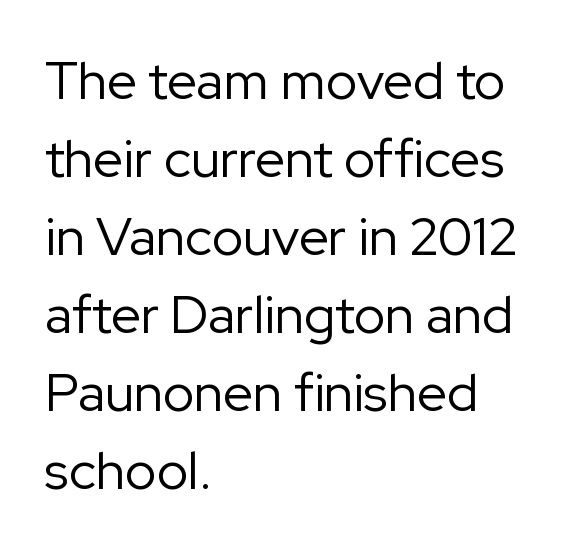
Interline gaps are of average width in this sample. Stems here are at most as thick as an everyday book face. Typeset ragged right — the left edge is the straight one. These lines are composed in type without serifs. Spacing verdict: proportional, widths tailored to each character.
